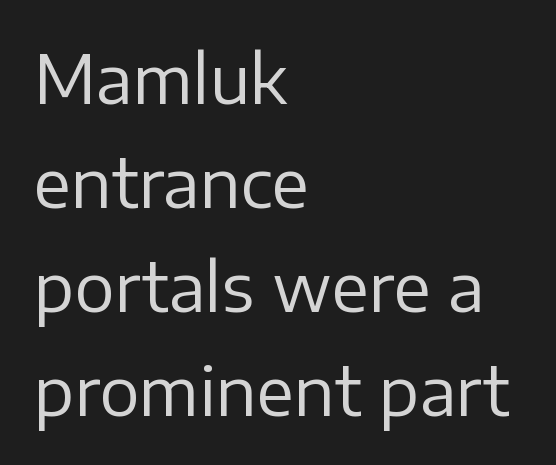
Q: Is the text bold? A: No.
Q: Is the text italic (slanted)? A: No, it is upright.
Q: Is the typeface a serif or a sans-serif typeface? A: Sans-serif.
Q: Is the text underlined? A: No.
Q: How is the paragraph aligned? A: Left-aligned.
Q: Is the spacing between letters normal or unusually wide? A: Normal.
Q: Is the spacing between lines tight, normal or loose? A: Normal.
Q: Width (condensed, normal, or wide)? A: Normal.
Q: Stroke contrast? A: Low.
Q: x-height? A: Medium.
Q: Monospaced? A: No.
